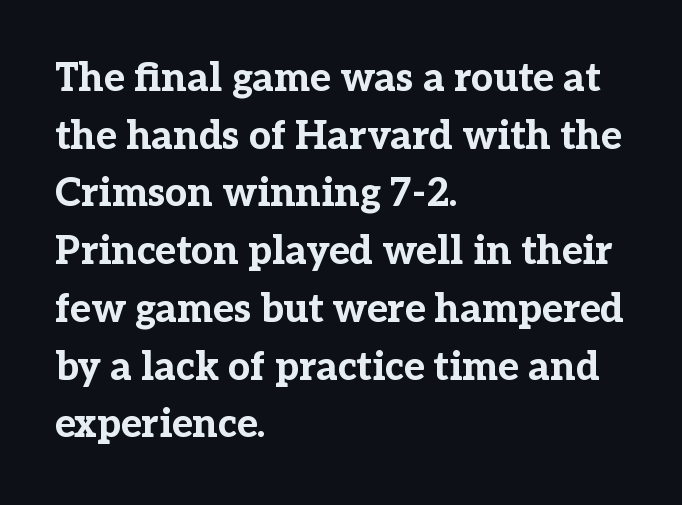
{"serif": "yes", "italic": "no", "bold": "yes", "weight": "bold", "width": "normal", "stroke_contrast": "low", "x_height": "medium", "monospaced": "no", "underline": "no", "align": "left", "line_spacing": "normal", "line_spacing_ratio": 1.48, "letter_spacing": "normal", "letter_spacing_em": 0.0, "glyph_px": 39}
